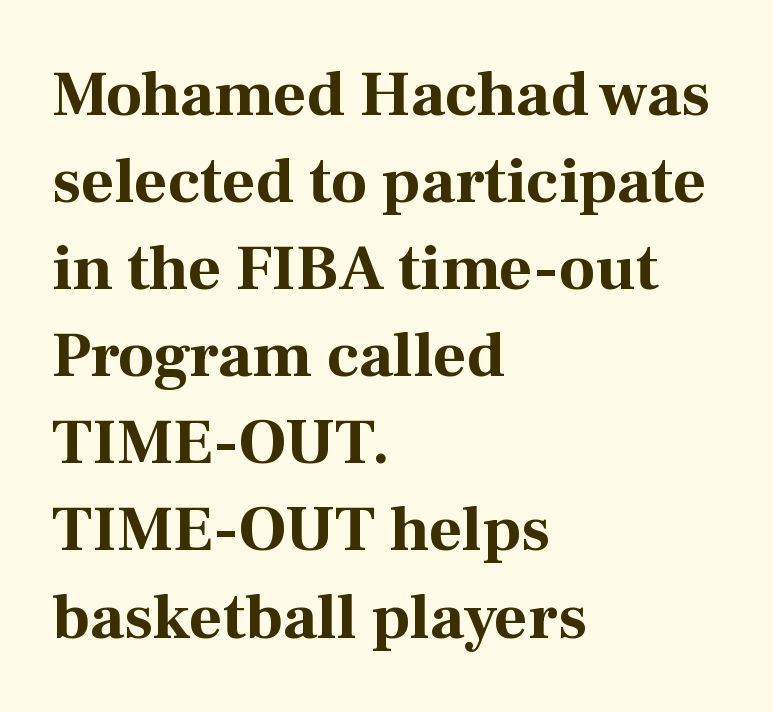
Q: Is the text bold? A: Yes.
Q: Is the text italic (slanted)? A: No, it is upright.
Q: Is the typeface a serif or a sans-serif typeface? A: Serif.
Q: Is the text underlined? A: No.
Q: How is the paragraph aligned? A: Left-aligned.
Q: Is the spacing between letters normal or unusually wide? A: Normal.
Q: Is the spacing between lines tight, normal or loose? A: Normal.
Q: Width (condensed, normal, or wide)? A: Normal.
Q: Stroke contrast? A: Medium.
Q: x-height? A: Medium.
Q: Monospaced? A: No.
